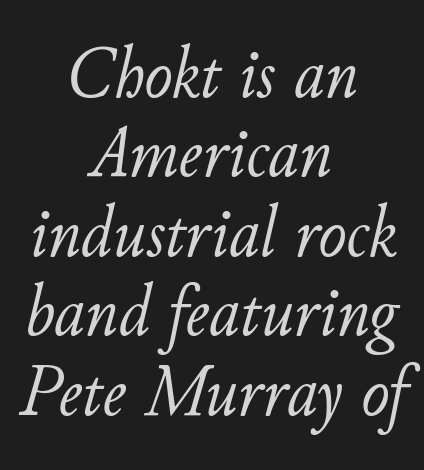
The image shows 75 px light type, italic (leaning right); set centered, tight line spacing (1.06x), normal letter spacing, not underlined; low stroke contrast and a small x-height.
